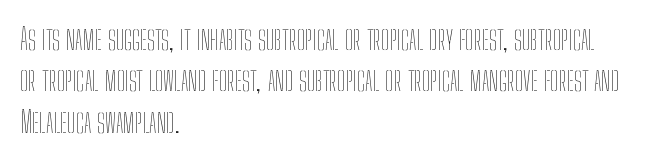
The horizontal fit of the characters is conventional and even. The font's upright variant was chosen for this text. This reads as an unemphasized weight, regular at the heaviest. The gap between lines stays unmarked. Casual observation: everything's shoved over to the left. Reading down the column, the eye jumps a familiar distance to each next line.
